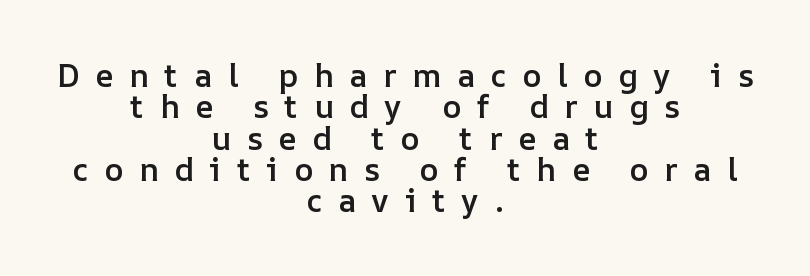
Q: Is the text bold? A: Semi-bold.
Q: Is the text italic (slanted)? A: No, it is upright.
Q: Is the text underlined? A: No.
Q: How is the paragraph aligned? A: Centered.
Q: Is the spacing between letters normal or unusually wide? A: Unusually wide.
Q: Is the spacing between lines tight, normal or loose? A: Tight.
Q: Width (condensed, normal, or wide)? A: Normal.
Q: Stroke contrast? A: Low.
Q: x-height? A: Medium.
Q: Monospaced? A: No.
